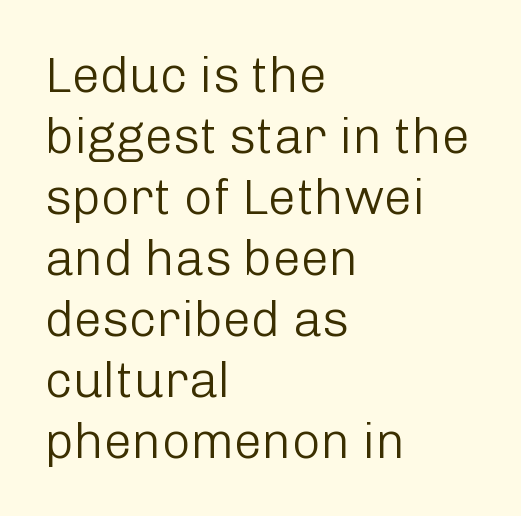
{"serif": "no", "italic": "no", "bold": "no", "weight": "light", "width": "normal", "stroke_contrast": "low", "x_height": "medium", "monospaced": "no", "underline": "no", "align": "left", "line_spacing_ratio": 1.22, "letter_spacing": "normal", "letter_spacing_em": 0.0, "glyph_px": 50}
